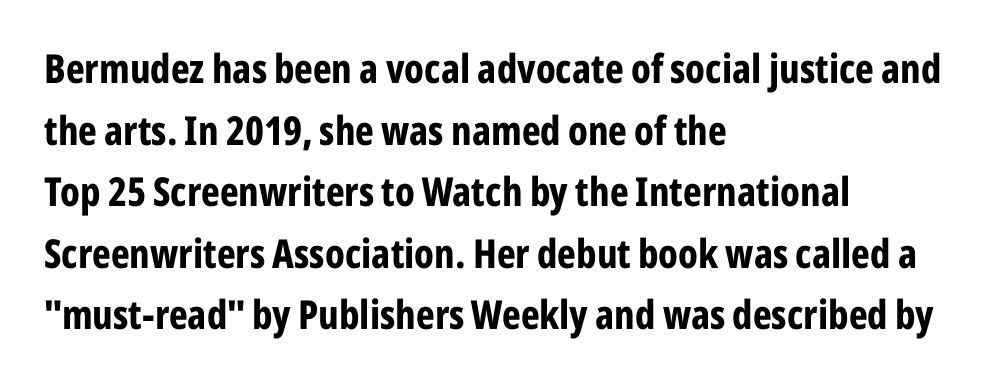
{"serif": "no", "italic": "no", "bold": "yes", "weight": "bold", "width": "condensed", "stroke_contrast": "low", "x_height": "medium", "monospaced": "no", "underline": "no", "align": "left", "line_spacing": "normal", "line_spacing_ratio": 1.54, "letter_spacing": "normal", "letter_spacing_em": 0.0, "glyph_px": 40}
